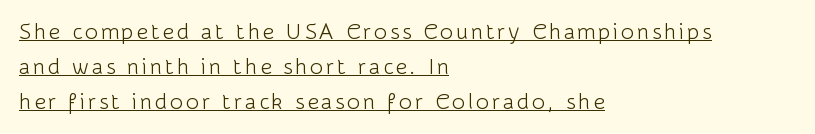
Q: Is the text bold? A: No.
Q: Is the text italic (slanted)? A: No, it is upright.
Q: Is the text underlined? A: Yes.
Q: How is the paragraph aligned? A: Left-aligned.
Q: Is the spacing between lines tight, normal or loose? A: Normal.
